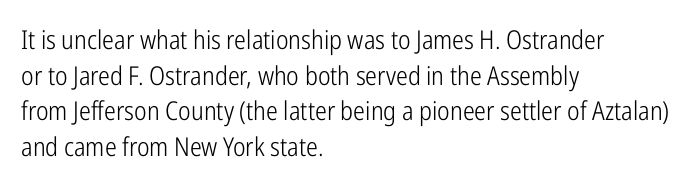
{"italic": "no", "bold": "no", "underline": "no", "align": "left", "line_spacing": "normal", "line_spacing_ratio": 1.37, "letter_spacing": "normal", "letter_spacing_em": 0.0, "glyph_px": 26}
